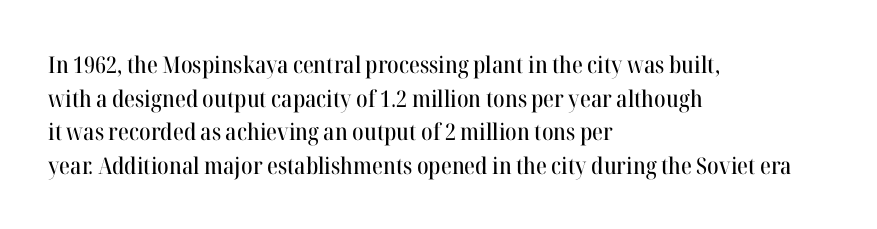
The image shows 23 px text type, upright; set left-aligned, normal line spacing (1.46x), normal letter spacing, not underlined.
